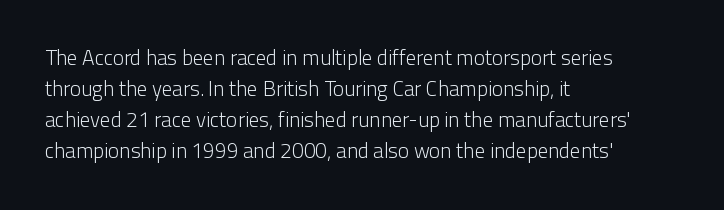
{"italic": "no", "bold": "no", "underline": "no", "align": "left", "line_spacing": "normal", "line_spacing_ratio": 1.48, "letter_spacing": "normal", "letter_spacing_em": 0.0, "glyph_px": 21}
